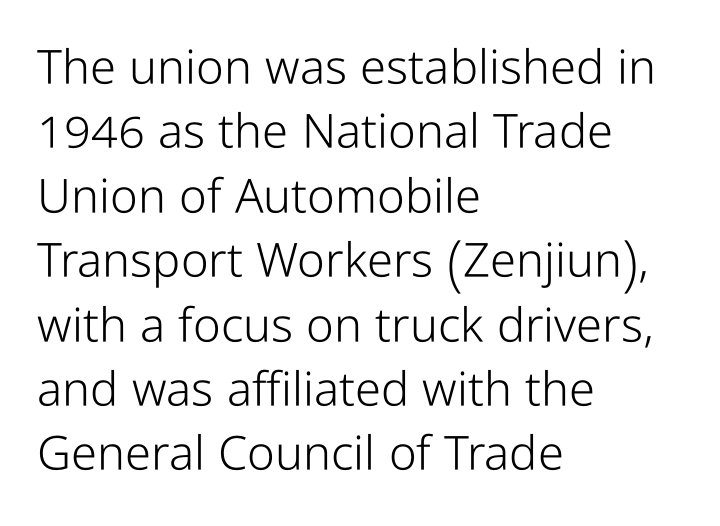
{"serif": "no", "italic": "no", "bold": "no", "weight": "light", "width": "condensed", "stroke_contrast": "low", "x_height": "medium", "monospaced": "no", "underline": "no", "align": "left", "line_spacing": "normal", "line_spacing_ratio": 1.37, "letter_spacing": "normal", "letter_spacing_em": 0.0, "glyph_px": 47}
